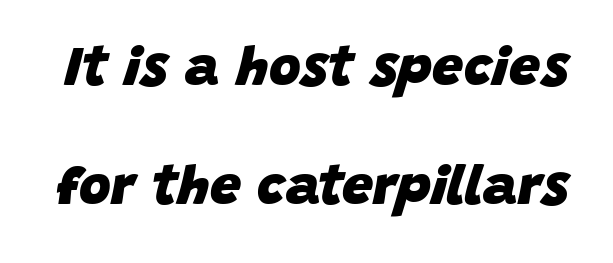
Q: Is the text bold? A: Yes.
Q: Is the text italic (slanted)? A: Yes, it leans right by about 15 degrees.
Q: Is the text underlined? A: No.
Q: Is the spacing between letters normal or unusually wide? A: Normal.
Q: Is the spacing between lines tight, normal or loose? A: Loose.
Q: Width (condensed, normal, or wide)? A: Normal.
Q: Stroke contrast? A: Low.
Q: x-height? A: Large.
Q: Monospaced? A: No.
